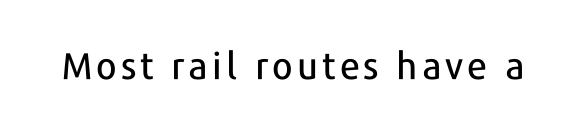
Q: Is the text italic (slanted)? A: No, it is upright.
Q: Is the typeface a serif or a sans-serif typeface? A: Sans-serif.
Q: Is the text underlined? A: No.
Q: Width (condensed, normal, or wide)? A: Normal.
Q: Stroke contrast? A: Low.
Q: x-height? A: Medium.
Q: Monospaced? A: No.
